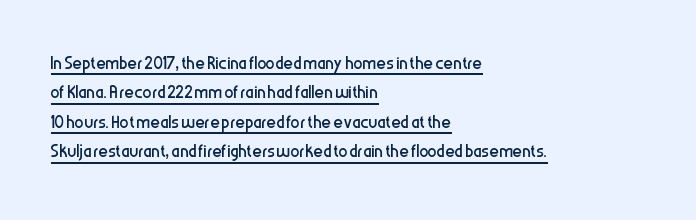
Underlined type. The rag falls on the right side of this text block. What stands out about the letter spacing? Nothing — it is the standard amount. How would I describe the line gaps? Plain and ordinary. The letters stand straight up with perfectly vertical stems. Each stroke keeps to a modest, everyday thickness or less.
